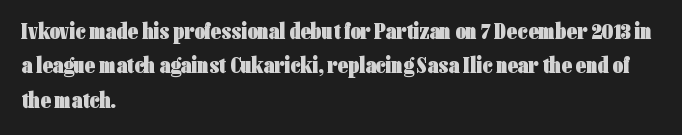
The image shows 23 px bold type, upright; set left-aligned, normal line spacing (1.49x), normal letter spacing, not underlined.
